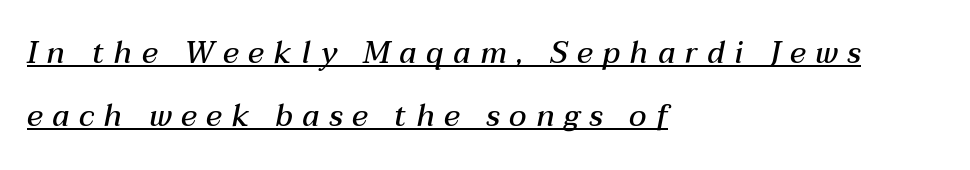
Glance below the letters and you will spot a drawn line. The passage shown has open, widely tracked lettering throughout. A bit beefed up — I'd call it semibold rather than bold. Varying glyph widths throughout — classic text-font behaviour.
